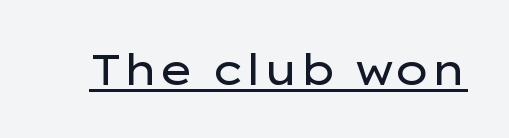
Q: Is the text bold? A: No.
Q: Is the text italic (slanted)? A: No, it is upright.
Q: Is the typeface a serif or a sans-serif typeface? A: Sans-serif.
Q: Is the text underlined? A: Yes.
Q: Is the spacing between letters normal or unusually wide? A: Normal.
Q: Width (condensed, normal, or wide)? A: Wide.
Q: Stroke contrast? A: Low.
Q: x-height? A: Medium.
Q: Monospaced? A: No.
